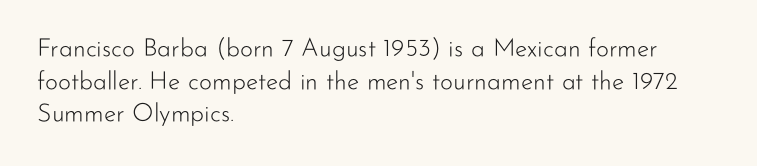
What's the leading like? Ordinary, nothing unusual. The passage shown has conventional tracking throughout. The typography opts for an upright posture over an oblique one. The passage is arranged the way most books set body copy — flush left.
